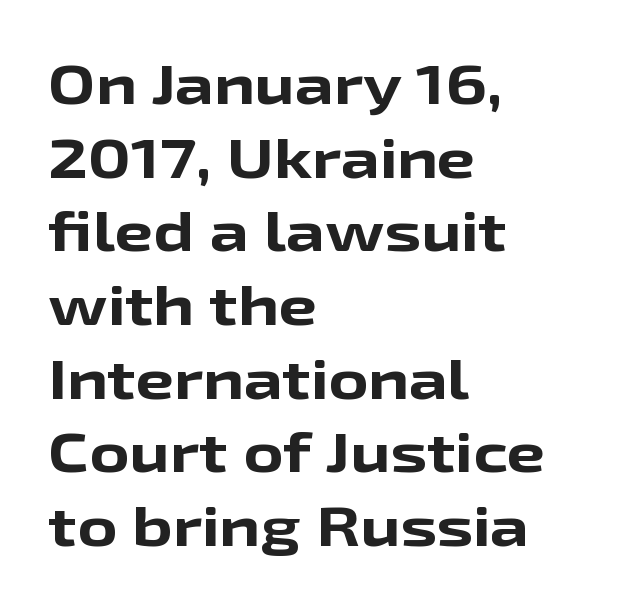
The image shows 55 px bold, wide sans-serif type, upright; set left-aligned, normal line spacing (1.34x), normal letter spacing, not underlined; low stroke contrast and a medium x-height.
